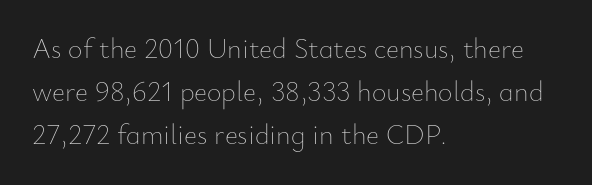
The image shows 28 px thin type, upright; set left-aligned, normal line spacing (1.53x), normal letter spacing, not underlined; low stroke contrast and a small x-height.
